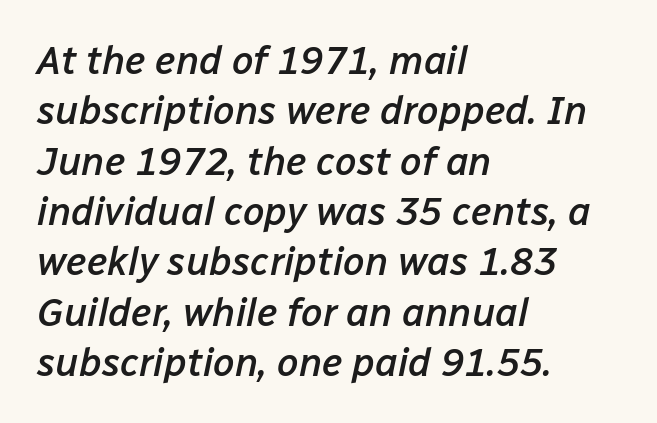
{"italic": "yes", "lean": "right", "slant_degrees": 12, "bold": "semi", "weight": "semibold", "width": "normal", "stroke_contrast": "low", "x_height": "medium", "monospaced": "no", "underline": "no", "align": "left", "line_spacing": "normal", "line_spacing_ratio": 1.29, "letter_spacing": "normal", "letter_spacing_em": 0.0, "glyph_px": 39}
